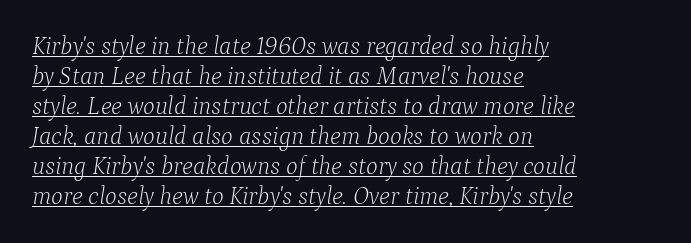
The image shows 25 px text type, italic (leaning right); set left-aligned, line spacing 1.2x, normal letter spacing, underlined.
